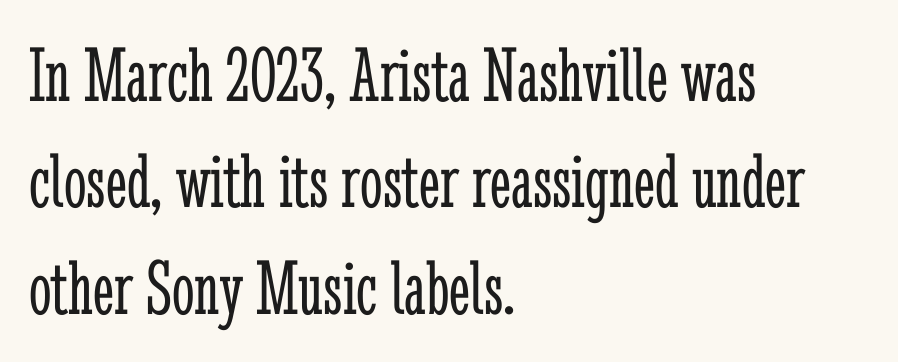
Letterform terminals end in serifs throughout the passage. Posture: vertical. This rendering leaves character spacing at its baseline value. Nothing heavy about these letters — not bold at all.
